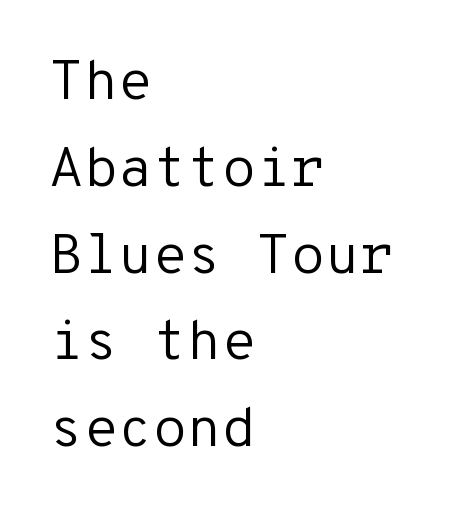
Q: Is the text bold? A: No.
Q: Is the text italic (slanted)? A: No, it is upright.
Q: Is the typeface a serif or a sans-serif typeface? A: Sans-serif.
Q: Is the text underlined? A: No.
Q: How is the paragraph aligned? A: Left-aligned.
Q: Is the spacing between letters normal or unusually wide? A: Normal.
Q: Is the spacing between lines tight, normal or loose? A: Normal.
Q: Width (condensed, normal, or wide)? A: Normal.
Q: Stroke contrast? A: Low.
Q: x-height? A: Medium.
Q: Monospaced? A: Yes.
